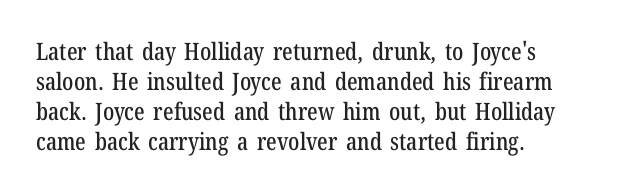
{"italic": "no", "underline": "no", "align": "left", "line_spacing": "normal", "line_spacing_ratio": 1.25, "letter_spacing": "normal", "letter_spacing_em": 0.0, "glyph_px": 24}
